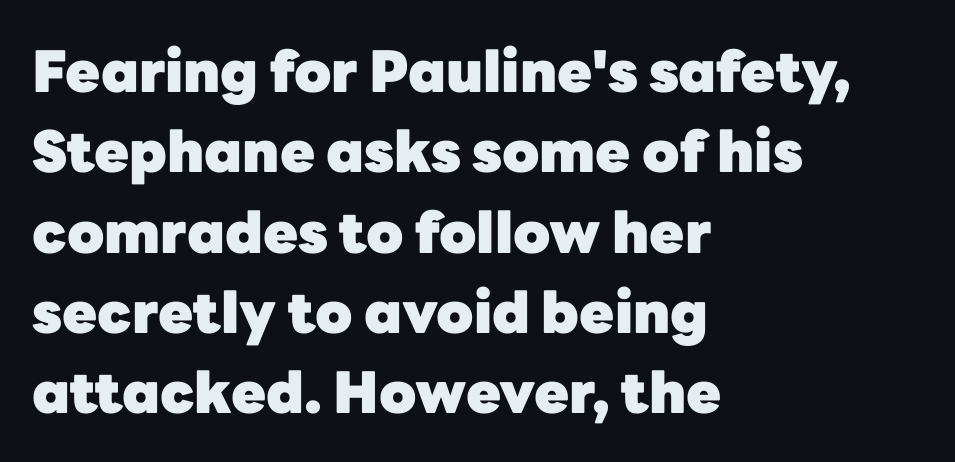
The letters advance in unequal steps, a hallmark of proportional type. Underlining? Definitely not there. The compositor pushed each line to the left boundary. Compared with an ordinary text face, these strokes are far heavier — a full bold. Designer's note — italics off, roman on.
